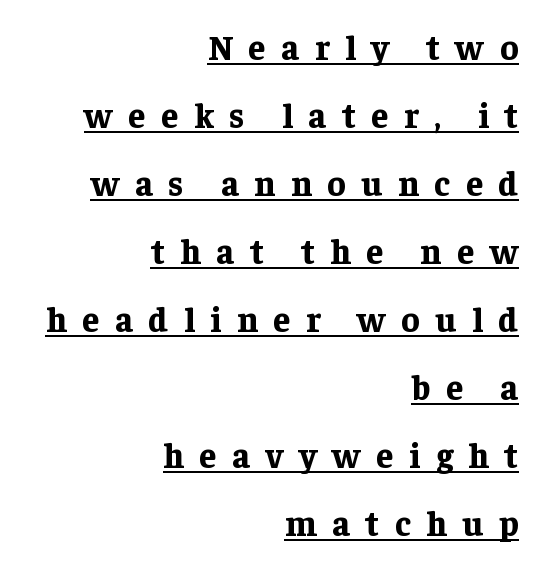
The image shows 34 px bold serif type, upright; set right-aligned, loose line spacing (2.0x), unusually wide letter spacing (+0.46 em), underlined; low stroke contrast and a medium x-height.
